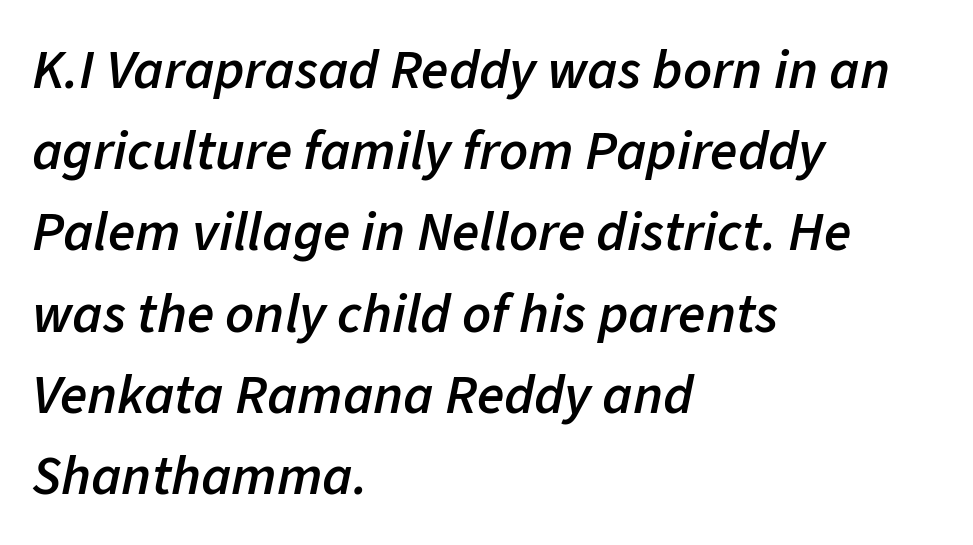
Proportional: the letters do not fall into vertical columns. The letters are semibold — heavier than regular but short of a full bold. The strip under each line holds only bare page. Horizontally, the lines are justified to the leading edge only. Standard letterfit; no display-style spreading of the glyphs. Whoever set this chose a conventional vertical rhythm.
